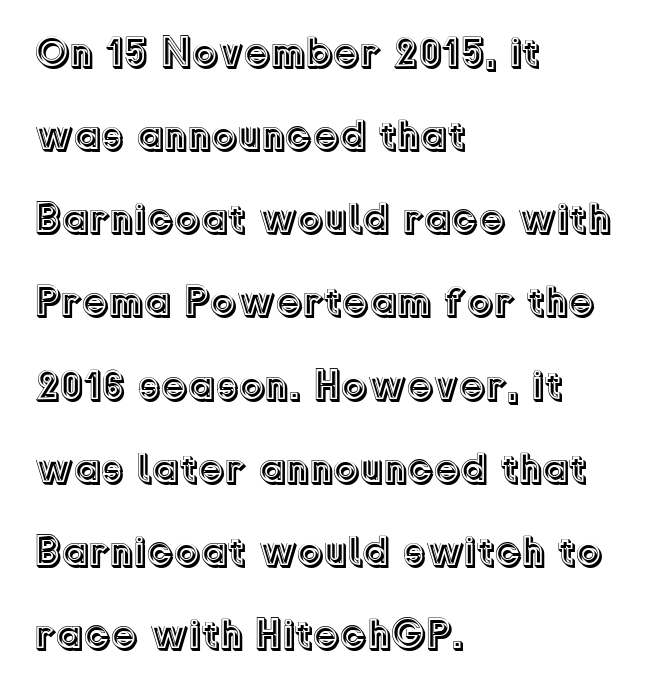
The image shows 42 px text type, upright; set left-aligned, loose line spacing (1.98x), normal letter spacing, not underlined; a medium x-height.
